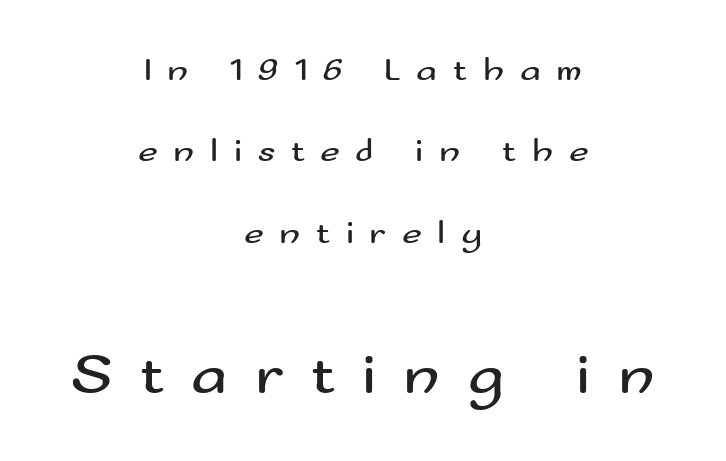
Q: Is the text bold? A: No.
Q: Is the text italic (slanted)? A: No, it is upright.
Q: Is the typeface a serif or a sans-serif typeface? A: Sans-serif.
Q: Is the text underlined? A: No.
Q: How is the paragraph aligned? A: Centered.
Q: Is the spacing between letters normal or unusually wide? A: Unusually wide.
Q: Is the spacing between lines tight, normal or loose? A: Loose.
Q: Which block of text is set in a larger size, the first (top) or the second (bottom)? A: The second (bottom) one.
Q: Width (condensed, normal, or wide)? A: Wide.
Q: Stroke contrast? A: Medium.
Q: x-height? A: Small.
Q: Monospaced? A: No.
